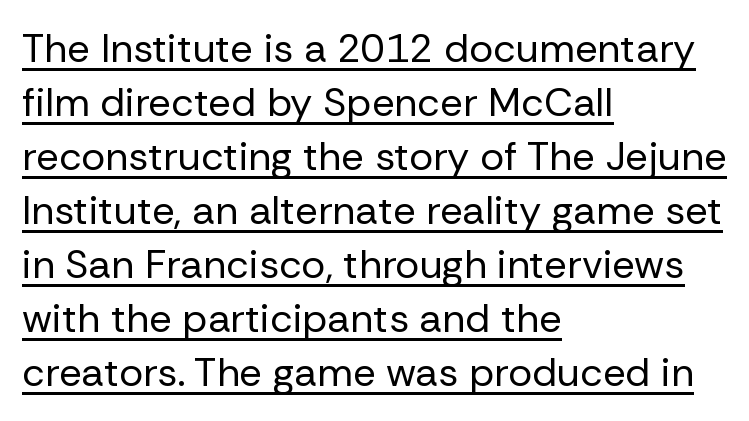
{"serif": "no", "italic": "no", "bold": "no", "weight": "regular", "width": "normal", "stroke_contrast": "low", "x_height": "medium", "monospaced": "no", "underline": "yes", "align": "left", "line_spacing": "normal", "line_spacing_ratio": 1.35, "letter_spacing": "normal", "letter_spacing_em": 0.0, "glyph_px": 40}
